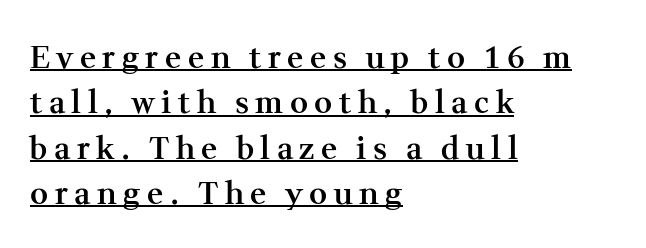
Q: Is the text bold? A: Semi-bold.
Q: Is the text italic (slanted)? A: No, it is upright.
Q: Is the typeface a serif or a sans-serif typeface? A: Serif.
Q: Is the text underlined? A: Yes.
Q: How is the paragraph aligned? A: Left-aligned.
Q: Is the spacing between letters normal or unusually wide? A: Unusually wide.
Q: Is the spacing between lines tight, normal or loose? A: Normal.
Q: Width (condensed, normal, or wide)? A: Normal.
Q: Stroke contrast? A: Medium.
Q: x-height? A: Medium.
Q: Monospaced? A: No.
